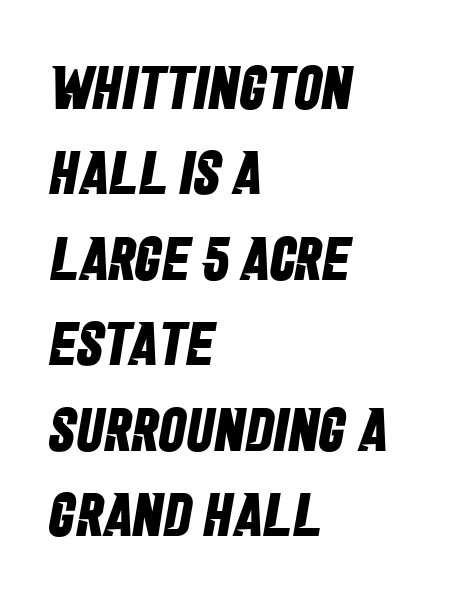
Q: Is the text bold? A: Yes.
Q: Is the typeface a serif or a sans-serif typeface? A: Sans-serif.
Q: Is the text underlined? A: No.
Q: How is the paragraph aligned? A: Left-aligned.
Q: Is the spacing between letters normal or unusually wide? A: Normal.
Q: Is the spacing between lines tight, normal or loose? A: Normal.
Q: Width (condensed, normal, or wide)? A: Condensed.
Q: Stroke contrast? A: Low.
Q: x-height? A: Large.
Q: Monospaced? A: No.
